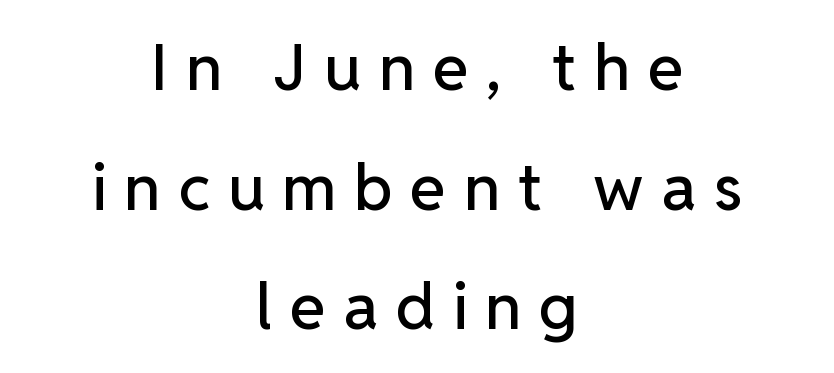
The image shows 65 px sans-serif type, upright; set centered, line spacing 1.84x, unusually wide letter spacing (+0.27 em), not underlined; low stroke contrast and a medium x-height.
